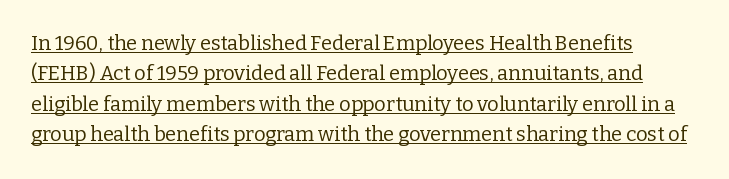
{"italic": "no", "bold": "no", "underline": "yes", "line_spacing": "normal", "line_spacing_ratio": 1.52, "letter_spacing": "normal", "letter_spacing_em": 0.0, "glyph_px": 20}
